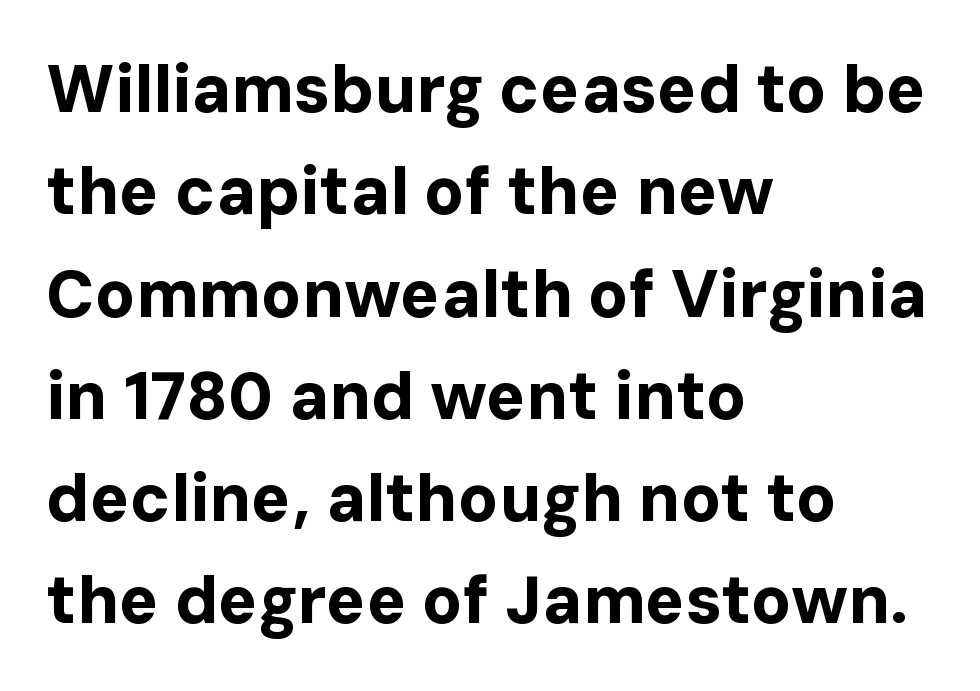
Q: Is the text bold? A: Yes.
Q: Is the text italic (slanted)? A: No, it is upright.
Q: Is the typeface a serif or a sans-serif typeface? A: Sans-serif.
Q: Is the text underlined? A: No.
Q: How is the paragraph aligned? A: Left-aligned.
Q: Is the spacing between letters normal or unusually wide? A: Normal.
Q: Is the spacing between lines tight, normal or loose? A: Normal.
Q: Width (condensed, normal, or wide)? A: Normal.
Q: Stroke contrast? A: Low.
Q: x-height? A: Medium.
Q: Monospaced? A: No.
